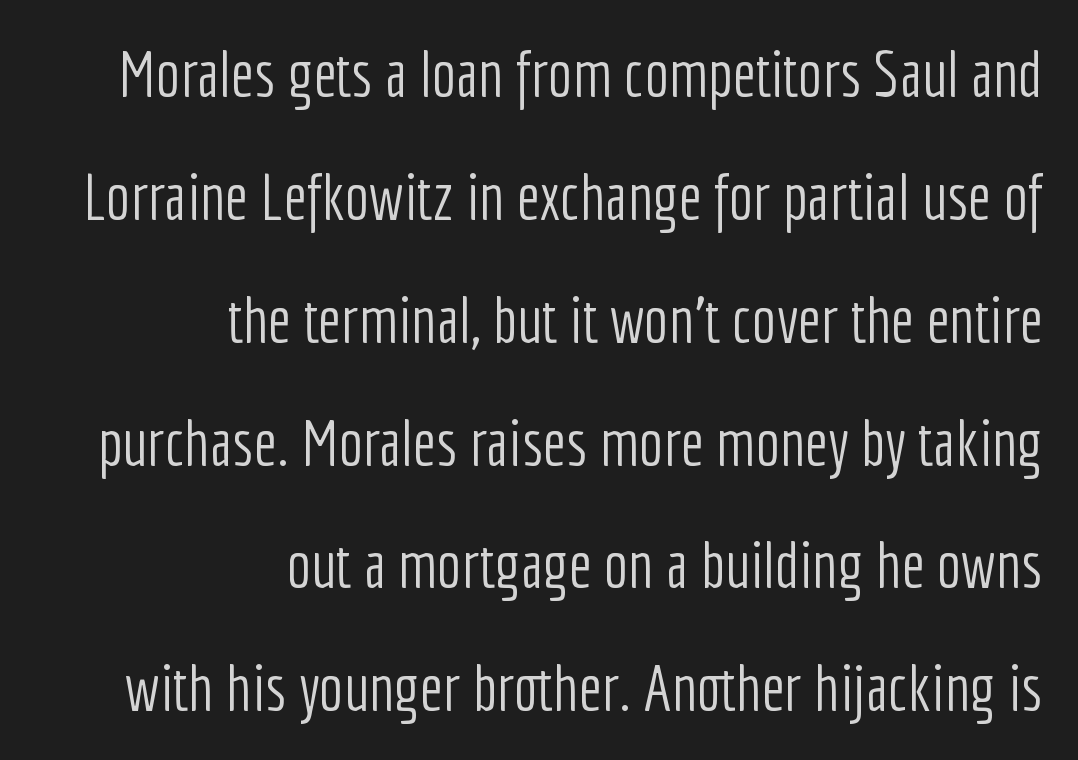
Q: Is the text bold? A: No.
Q: Is the text italic (slanted)? A: No, it is upright.
Q: Is the typeface a serif or a sans-serif typeface? A: Sans-serif.
Q: Is the text underlined? A: No.
Q: How is the paragraph aligned? A: Right-aligned.
Q: Is the spacing between letters normal or unusually wide? A: Normal.
Q: Width (condensed, normal, or wide)? A: Condensed.
Q: Stroke contrast? A: Low.
Q: x-height? A: Medium.
Q: Monospaced? A: No.
